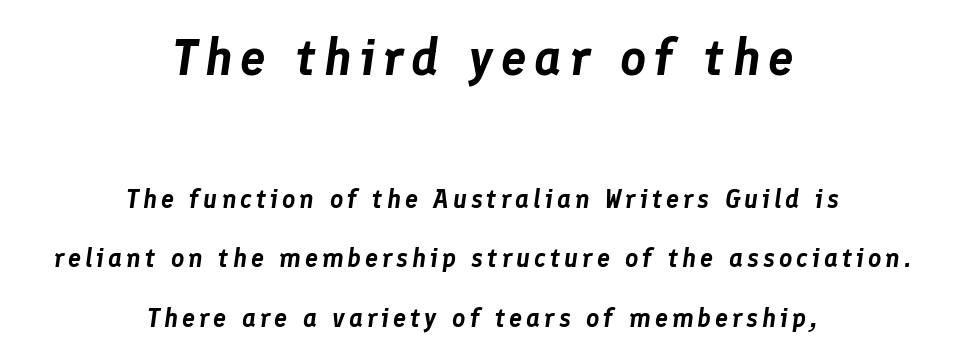
The image shows 51 px text type, italic (leaning right); set centered, loose line spacing (2.28x), not underlined; the first (top) block is 1.96x larger; low stroke contrast and a medium x-height.
